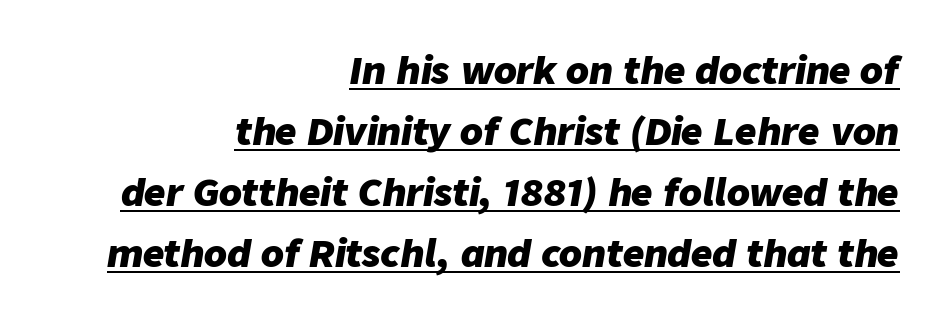
Q: Is the text bold? A: Yes.
Q: Is the text italic (slanted)? A: Yes, it leans right by about 9 degrees.
Q: Is the text underlined? A: Yes.
Q: How is the paragraph aligned? A: Right-aligned.
Q: Is the spacing between letters normal or unusually wide? A: Normal.
Q: Is the spacing between lines tight, normal or loose? A: Normal.
Q: Width (condensed, normal, or wide)? A: Normal.
Q: Stroke contrast? A: Low.
Q: x-height? A: Medium.
Q: Monospaced? A: No.
